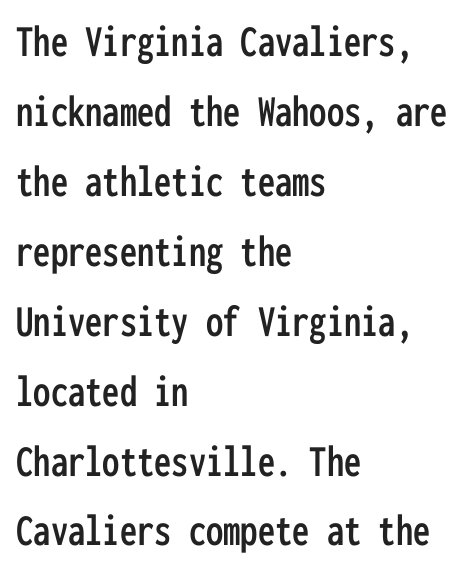
A student would call this left alignment; a typographer would say flush left, rag right. When letters stand straight like this, we call the style roman or upright. Serif or sans? Sans — the stroke terminals are bare. Nobody touched the tracking dial on this one. The letters march in equal steps, a hallmark of fixed-pitch type.
